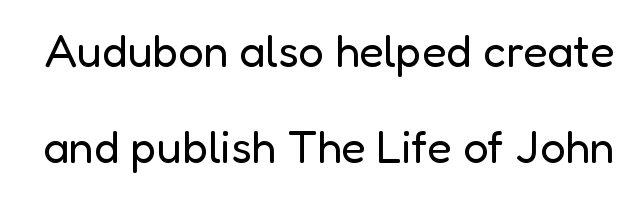
The image shows 45 px regular-weight sans-serif type, upright; set loose line spacing (2.14x), normal letter spacing, not underlined; low stroke contrast and a medium x-height.
